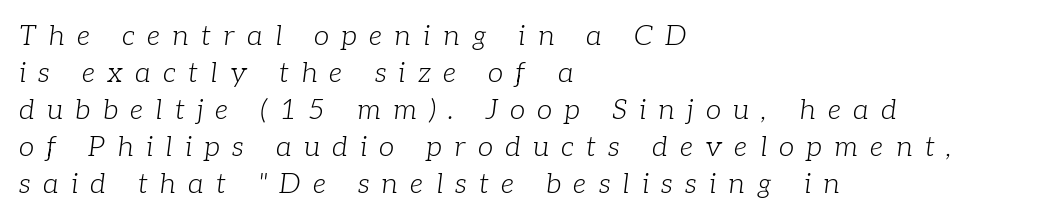
The image shows 28 px light serif type, italic (leaning right); set left-aligned, normal line spacing (1.32x), unusually wide letter spacing (+0.44 em), not underlined; low stroke contrast and a medium x-height.
